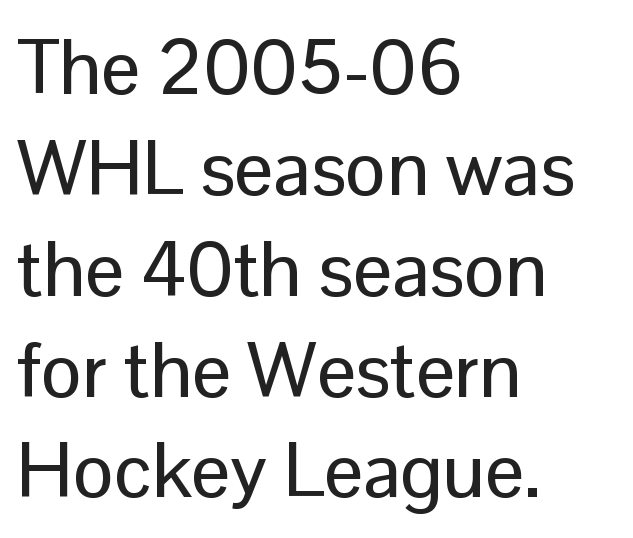
Q: Is the text italic (slanted)? A: No, it is upright.
Q: Is the typeface a serif or a sans-serif typeface? A: Sans-serif.
Q: Is the text underlined? A: No.
Q: How is the paragraph aligned? A: Left-aligned.
Q: Is the spacing between letters normal or unusually wide? A: Normal.
Q: Is the spacing between lines tight, normal or loose? A: Normal.
Q: Width (condensed, normal, or wide)? A: Normal.
Q: Stroke contrast? A: Low.
Q: x-height? A: Medium.
Q: Monospaced? A: No.
